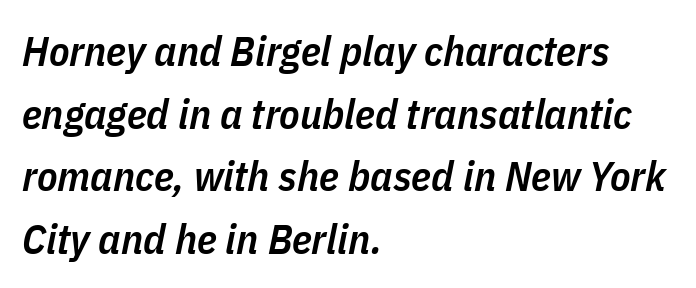
Line spacing here is normal. All the whitespace from short lines collects on the right. These lines keep a tight, regular rhythm from letter to letter. Type without underlining. The typography opts for an oblique posture over an upright one. The face used here is proportionally spaced, like ordinary book or web type.
